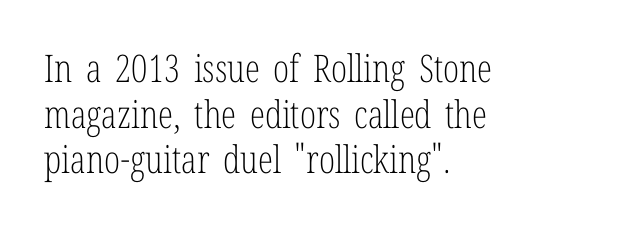
Q: Is the text bold? A: No.
Q: Is the text italic (slanted)? A: No, it is upright.
Q: Is the typeface a serif or a sans-serif typeface? A: Serif.
Q: Is the text underlined? A: No.
Q: How is the paragraph aligned? A: Left-aligned.
Q: Is the spacing between letters normal or unusually wide? A: Normal.
Q: Width (condensed, normal, or wide)? A: Condensed.
Q: Stroke contrast? A: Low.
Q: x-height? A: Medium.
Q: Monospaced? A: No.
